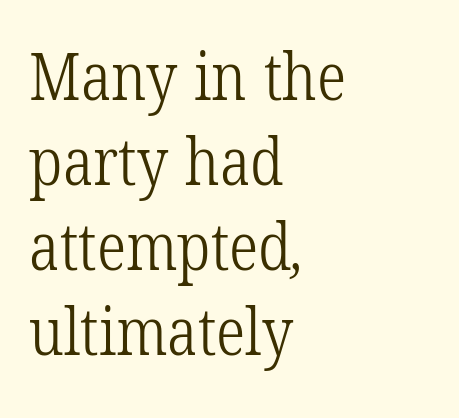
{"serif": "yes", "bold": "no", "weight": "light", "width": "condensed", "stroke_contrast": "low", "x_height": "medium", "monospaced": "no", "underline": "no", "align": "left", "line_spacing": "normal", "line_spacing_ratio": 1.29, "letter_spacing": "normal", "letter_spacing_em": 0.0, "glyph_px": 66}
